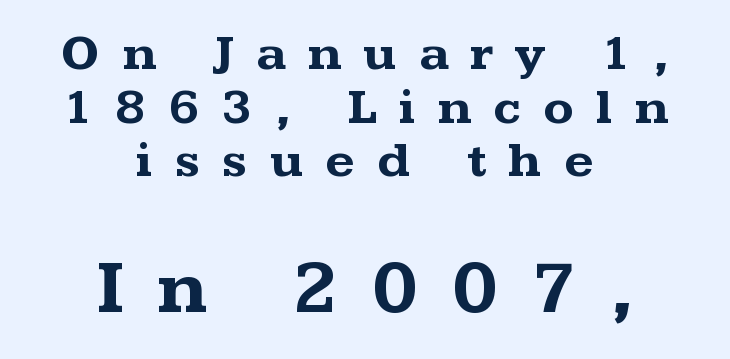
Q: Is the text bold? A: Yes.
Q: Is the text italic (slanted)? A: No, it is upright.
Q: Is the typeface a serif or a sans-serif typeface? A: Serif.
Q: Is the text underlined? A: No.
Q: How is the paragraph aligned? A: Centered.
Q: Is the spacing between letters normal or unusually wide? A: Unusually wide.
Q: Is the spacing between lines tight, normal or loose? A: Tight.
Q: Which block of text is set in a larger size, the first (top) or the second (bottom)? A: The second (bottom) one.
Q: Width (condensed, normal, or wide)? A: Wide.
Q: Stroke contrast? A: Medium.
Q: x-height? A: Medium.
Q: Monospaced? A: No.
